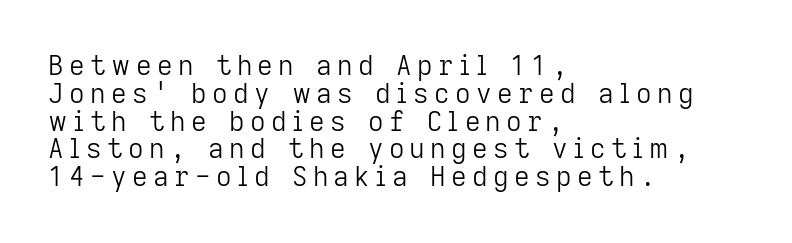
Ordinary non-slanted type is in use. The passage shown has open, widely tracked lettering throughout. Horizontal bands of white between lines are thin slivers. Clear beneath every line of the passage. The strokes are not fattened; the text isn't bold.
